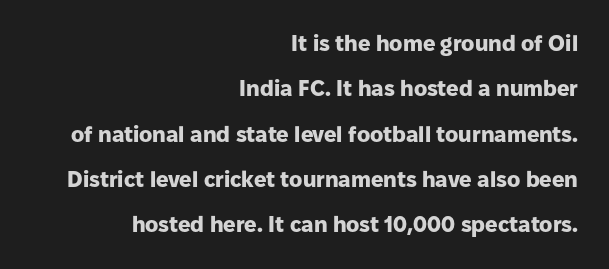
The image shows 22 px bold type, upright; set right-aligned, loose line spacing (2.06x), normal letter spacing, not underlined.
